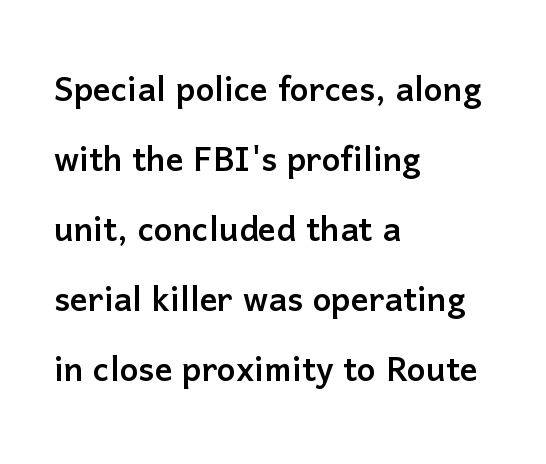
Glance below the letters and you will spot only blank space. A typesetter would call this proportional, since set widths differ per character. Interline gaps are of average width in this sample. Layout note: lines flush left.
